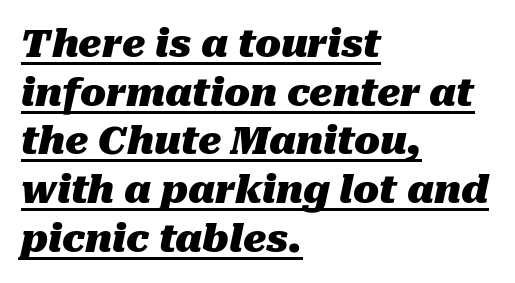
The image shows 38 px heavy type, italic (leaning right); set left-aligned, normal line spacing (1.28x), normal letter spacing, underlined; medium stroke contrast and a medium x-height.
